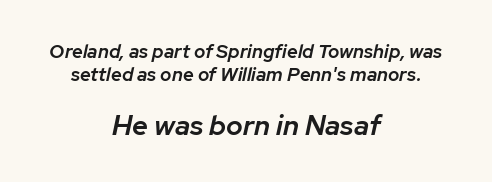
The image shows 28 px semibold type, italic (leaning right); set centered, line spacing 1.19x, normal letter spacing, not underlined; the second (bottom) block is 1.47x larger; low stroke contrast and a medium x-height.
